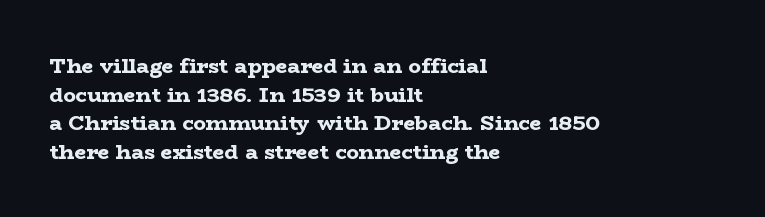
The image shows 21 px bold type, upright; set left-aligned, normal line spacing (1.36x), normal letter spacing, not underlined.
